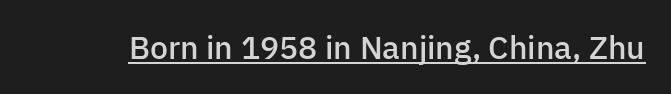
The string is rendered with underlining switched on. Grotesque or geometric, the face here clearly has no serifs. The letters sit at their default tracking, neither squeezed nor spread. This sample has the flowing, uneven cadence of proportional lettering. Nope, not italic — everything's standing straight. Caption: semibold face, moderately heavy strokes.
